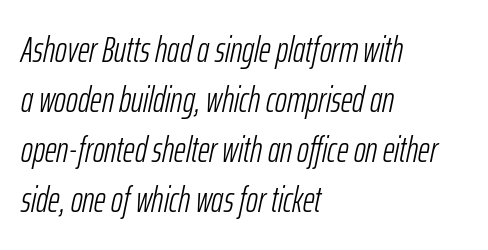
The image shows 36 px light, condensed type, italic (leaning right); set left-aligned, normal line spacing (1.39x), normal letter spacing, not underlined; low stroke contrast and a medium x-height.
